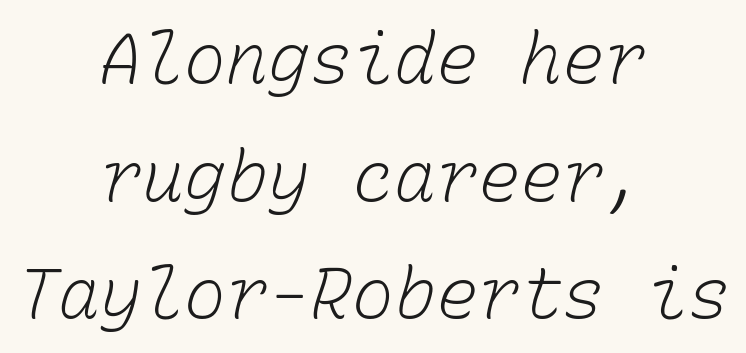
The zone under the glyphs is completely vacant. This rendering leaves character spacing at its baseline value. Bold? No — there's no thickening of the strokes. These lines sit exactly where default settings would place them. Note the uniform advance width — an 'i' takes as much space as an 'm'. The typesetter chose a symmetrical, centered arrangement here.
